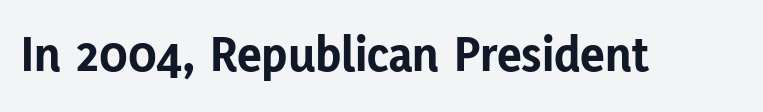
The face used here is rendered with its standard letterfit. Does the weight exceed regular? Yes, all the way to bold. Do the characters align in a grid? No, the font is proportional. Designer's note — italics off, roman on. Observe the absence of serifs on each vertical stroke in this sample. Plain, unruled lines of type.
